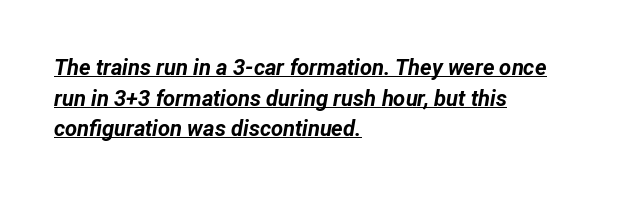
Q: Is the text bold? A: Yes.
Q: Is the text italic (slanted)? A: Yes, it leans right by about 12 degrees.
Q: Is the text underlined? A: Yes.
Q: How is the paragraph aligned? A: Left-aligned.
Q: Is the spacing between letters normal or unusually wide? A: Normal.
Q: Is the spacing between lines tight, normal or loose? A: Normal.
